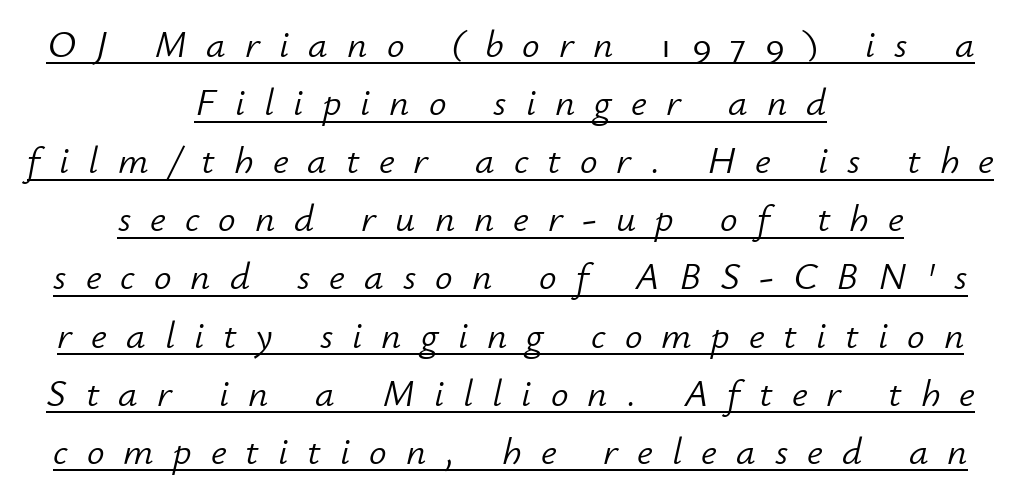
The specimen includes a rule beneath the text block's lines. Is the stroke heavy? The answer is a plain regular-or-lighter. Line starts and ends both wander, symmetrically. The rendering uses a moderate line-height, typical for paragraphs. Observe the wide spacing: letters keep a clear distance from each other. Compared with ordinary roman type, these characters are visibly tilted.
